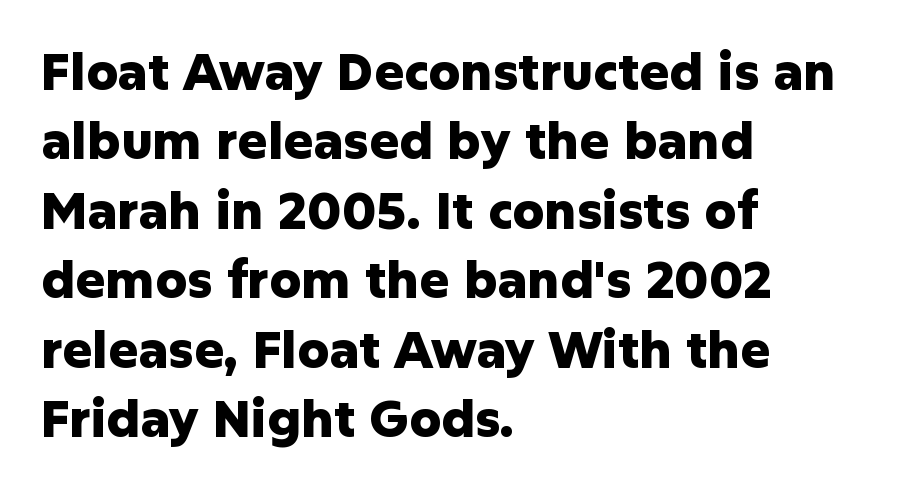
{"serif": "no", "italic": "no", "bold": "yes", "weight": "heavy", "width": "normal", "stroke_contrast": "low", "x_height": "medium", "monospaced": "no", "underline": "no", "align": "left", "line_spacing": "normal", "line_spacing_ratio": 1.39, "letter_spacing": "normal", "letter_spacing_em": 0.0, "glyph_px": 50}
